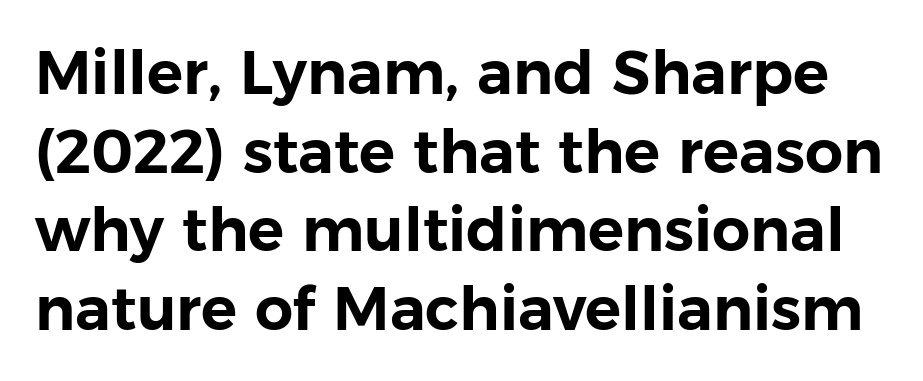
Q: Is the text italic (slanted)? A: No, it is upright.
Q: Is the typeface a serif or a sans-serif typeface? A: Sans-serif.
Q: Is the text underlined? A: No.
Q: Is the spacing between letters normal or unusually wide? A: Normal.
Q: Is the spacing between lines tight, normal or loose? A: Normal.
Q: Width (condensed, normal, or wide)? A: Normal.
Q: Stroke contrast? A: Low.
Q: x-height? A: Medium.
Q: Monospaced? A: No.
